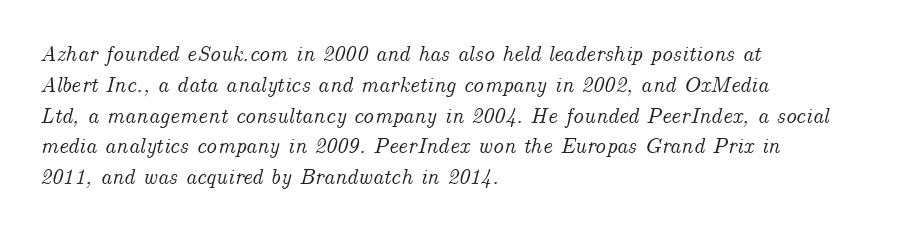
The image shows 22 px text type, italic (leaning right); set left-aligned, normal line spacing (1.4x), normal letter spacing, not underlined.
